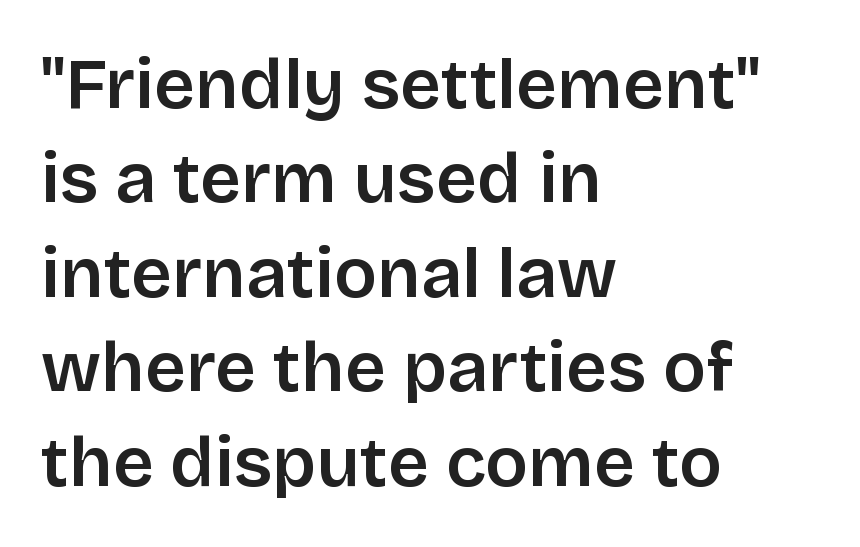
{"serif": "no", "italic": "no", "bold": "semi", "weight": "semibold", "width": "normal", "stroke_contrast": "low", "x_height": "large", "monospaced": "no", "underline": "no", "align": "left", "line_spacing": "normal", "line_spacing_ratio": 1.33, "letter_spacing": "normal", "letter_spacing_em": 0.0, "glyph_px": 71}
